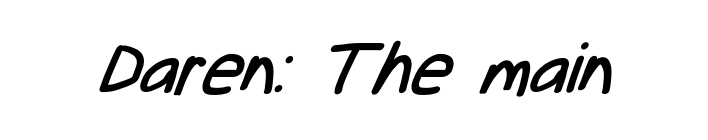
I'd call this a sans setting — the letters go barefoot. Students, note that the glyphs here touch the page at normal intervals. Ink coverage per letter is moderate at most. Proportional: the letters do not fall into vertical columns.
